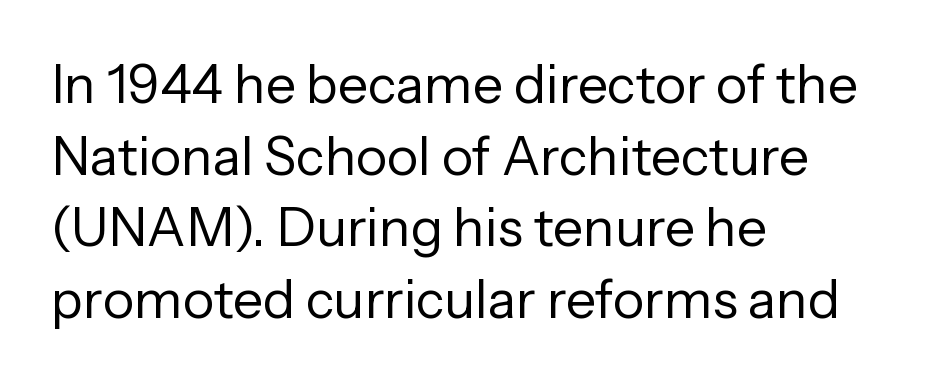
The image shows 53 px regular-weight sans-serif type, upright; set left-aligned, normal line spacing (1.35x), normal letter spacing, not underlined; low stroke contrast and a medium x-height.
